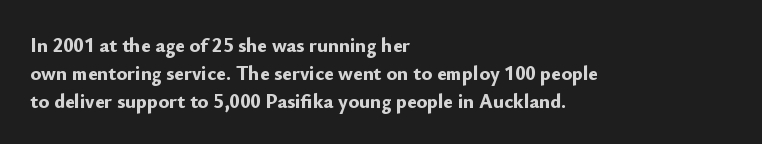
The image shows 20 px bold type, upright; set left-aligned, normal line spacing (1.39x), normal letter spacing, not underlined.
